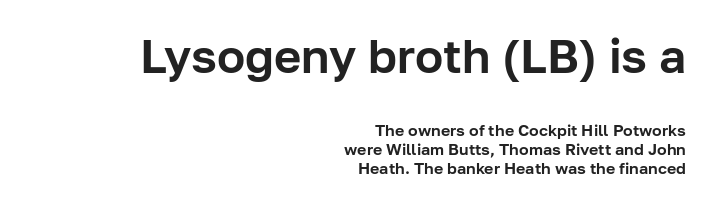
{"serif": "no", "italic": "no", "width": "normal", "stroke_contrast": "low", "x_height": "medium", "monospaced": "no", "underline": "no", "align": "right", "line_spacing_ratio": 1.2, "letter_spacing": "normal", "letter_spacing_em": 0.0, "larger_block": "first", "size_ratio": 2.94, "glyph_px": 47}
